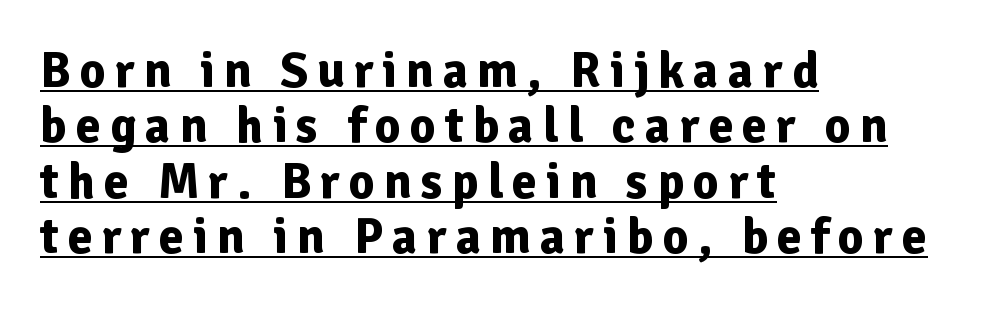
Q: Is the text bold? A: Yes.
Q: Is the text italic (slanted)? A: No, it is upright.
Q: Is the typeface a serif or a sans-serif typeface? A: Sans-serif.
Q: Is the text underlined? A: Yes.
Q: How is the paragraph aligned? A: Left-aligned.
Q: Is the spacing between lines tight, normal or loose? A: Tight.
Q: Width (condensed, normal, or wide)? A: Normal.
Q: Stroke contrast? A: Low.
Q: x-height? A: Medium.
Q: Monospaced? A: No.
